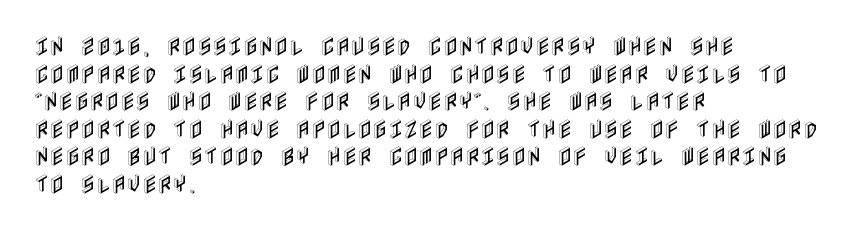
Line starts are locked; line ends wander. Leading matches the norm, producing a regular column. Characters remain perfectly vertical along every line. The area under the type is left untouched. Caption: standard tracking, unaltered.
